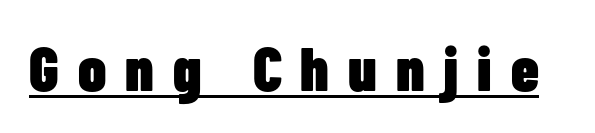
The image shows 62 px heavy, condensed sans-serif type, upright; set unusually wide letter spacing (+0.31 em), underlined; low stroke contrast and a medium x-height.
